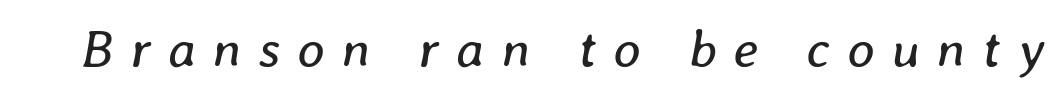
{"italic": "yes", "lean": "right", "slant_degrees": 8, "bold": "no", "weight": "regular", "width": "normal", "stroke_contrast": "low", "x_height": "medium", "monospaced": "no", "underline": "no", "letter_spacing": "wide", "letter_spacing_em": 0.32, "glyph_px": 53}
